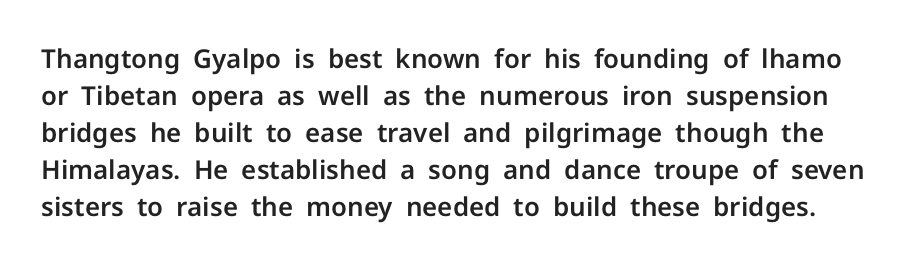
The letters sit at their default tracking, neither squeezed nor spread. The specimen omits any rule beneath the text block's lines. The designer left line spacing at the default. Notice how the stems are strictly vertical — no italics here.
